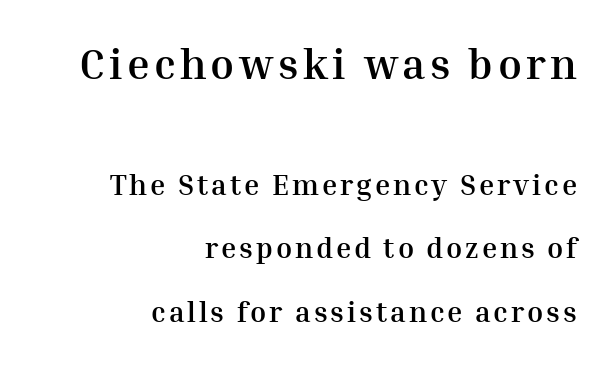
The image shows 43 px semibold serif type, upright; set right-aligned, loose line spacing (2.19x), not underlined; the first (top) block is 1.48x larger; medium stroke contrast and a medium x-height.
